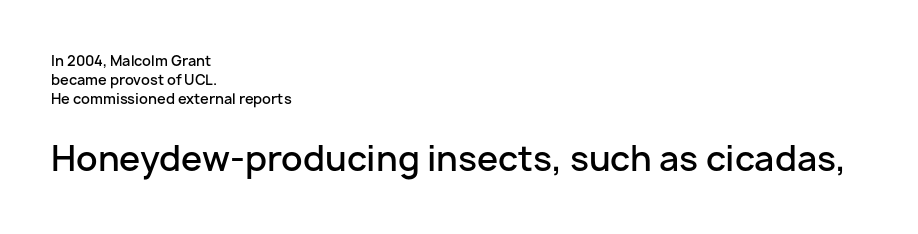
The image shows 34 px semibold sans-serif type, upright; set left-aligned, normal line spacing (1.34x), normal letter spacing, not underlined; the second (bottom) block is 2.43x larger; low stroke contrast and a medium x-height.
